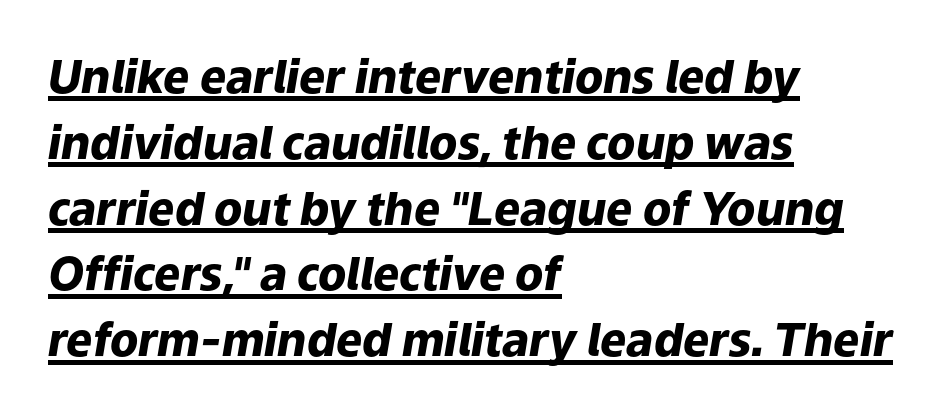
The image shows 46 px heavy type, italic (leaning right); set left-aligned, normal line spacing (1.43x), normal letter spacing, underlined; low stroke contrast and a medium x-height.
